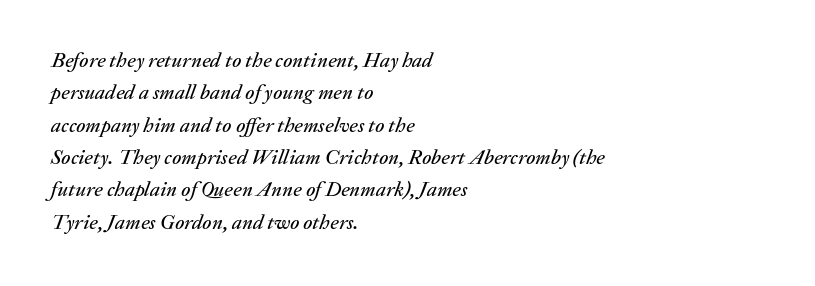
The image shows 21 px text type, italic (leaning right); set left-aligned, normal line spacing (1.54x), normal letter spacing, not underlined.
